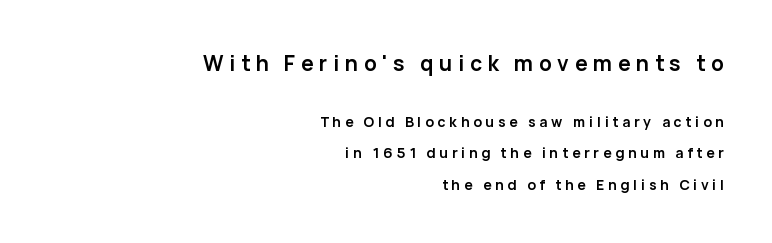
{"italic": "no", "bold": "yes", "underline": "no", "align": "right", "line_spacing": "loose", "line_spacing_ratio": 2.24, "letter_spacing": "wide", "letter_spacing_em": 0.27, "larger_block": "first", "size_ratio": 1.5, "glyph_px": 21}
